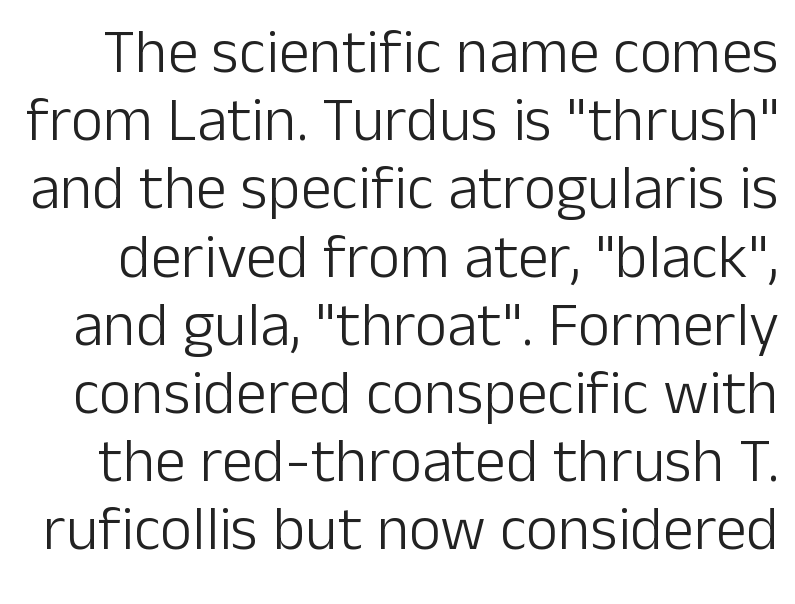
Descenders hang freely into open space. Weight: not bold — regular or lighter. This rendering leaves character spacing at its baseline value. Whoever set this chose condensed vertical rhythm over breathing room. Rendered with straight, roman letterforms. Spacing verdict: proportional, widths tailored to each character.
